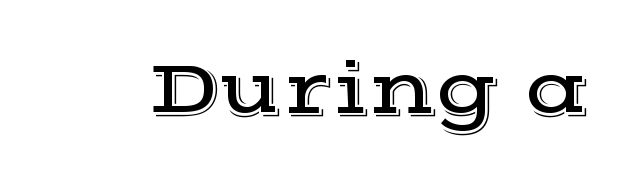
{"serif": "yes", "italic": "no", "width": "wide", "x_height": "medium", "monospaced": "no", "underline": "no", "letter_spacing": "normal", "letter_spacing_em": 0.0, "glyph_px": 76}
